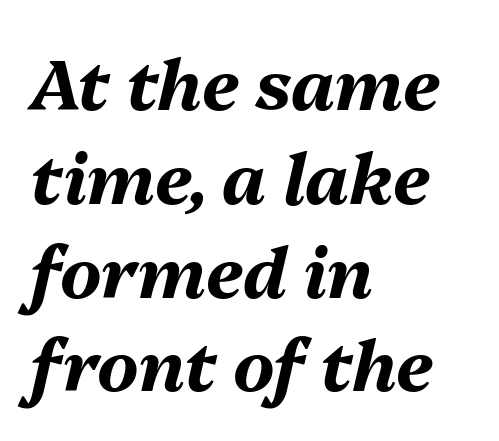
{"italic": "yes", "lean": "right", "slant_degrees": 13, "bold": "yes", "weight": "bold", "width": "normal", "stroke_contrast": "medium", "x_height": "medium", "monospaced": "no", "underline": "no", "align": "left", "line_spacing": "normal", "line_spacing_ratio": 1.34, "letter_spacing": "normal", "letter_spacing_em": 0.0, "glyph_px": 70}
